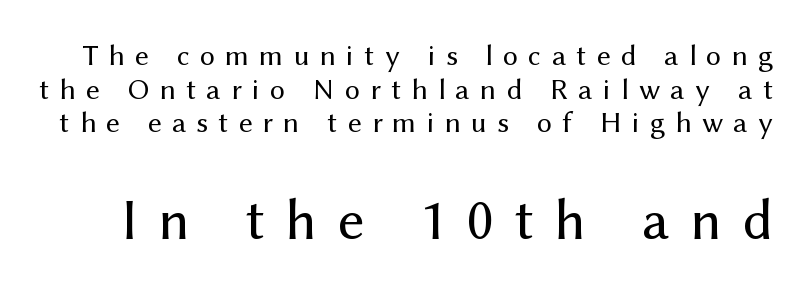
{"serif": "no", "italic": "no", "bold": "no", "weight": "regular", "width": "normal", "stroke_contrast": "medium", "x_height": "medium", "monospaced": "no", "underline": "no", "line_spacing": "tight", "line_spacing_ratio": 1.12, "letter_spacing": "wide", "letter_spacing_em": 0.34, "larger_block": "second", "size_ratio": 1.97, "glyph_px": 59}
